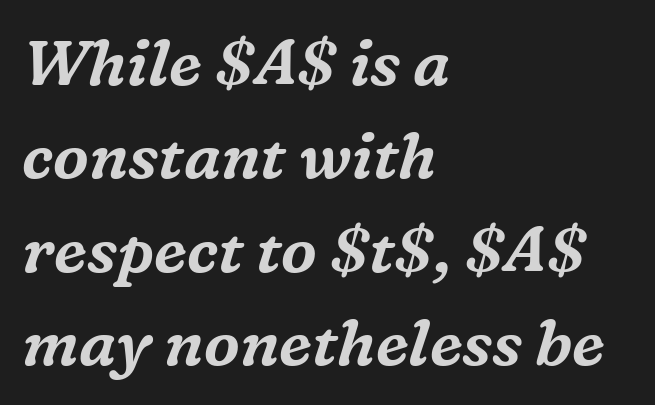
{"serif": "yes", "italic": "yes", "lean": "right", "slant_degrees": 16, "width": "normal", "stroke_contrast": "medium", "x_height": "medium", "monospaced": "no", "underline": "no", "align": "left", "line_spacing": "normal", "line_spacing_ratio": 1.46, "letter_spacing": "normal", "letter_spacing_em": 0.0, "glyph_px": 64}
